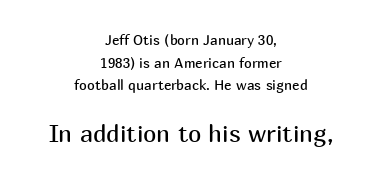
Q: Is the text bold? A: No.
Q: Is the text italic (slanted)? A: No, it is upright.
Q: Is the text underlined? A: No.
Q: How is the paragraph aligned? A: Centered.
Q: Is the spacing between letters normal or unusually wide? A: Normal.
Q: Is the spacing between lines tight, normal or loose? A: Normal.
Q: Which block of text is set in a larger size, the first (top) or the second (bottom)? A: The second (bottom) one.
